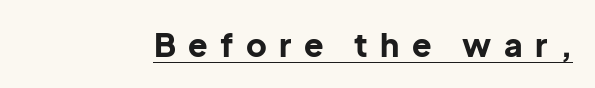
The image shows 32 px bold sans-serif type, upright; set unusually wide letter spacing (+0.39 em), underlined; low stroke contrast and a medium x-height.
